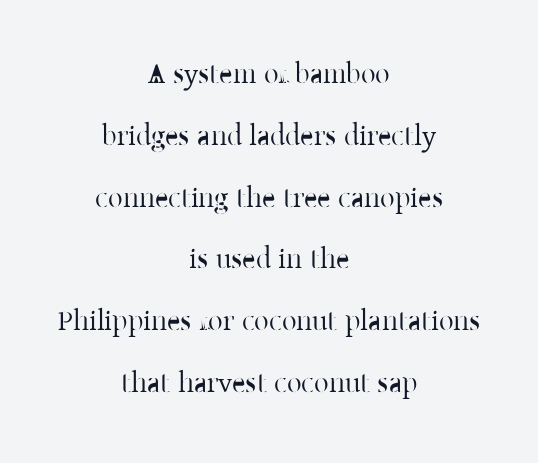
Notice the wide empty band between every row — that's loose leading. On a weight scale, this lands at 450 or below. If you drew a line through each stem, it would be perfectly vertical. Each letter's strokes conclude with small projecting serifs.
